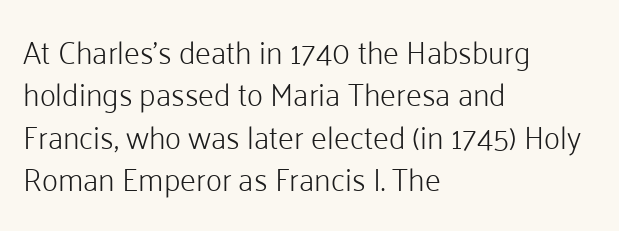
{"serif": "no", "italic": "no", "bold": "no", "weight": "light", "width": "normal", "stroke_contrast": "low", "x_height": "medium", "monospaced": "no", "underline": "no", "align": "left", "line_spacing": "normal", "line_spacing_ratio": 1.37, "letter_spacing": "normal", "letter_spacing_em": 0.0, "glyph_px": 31}
